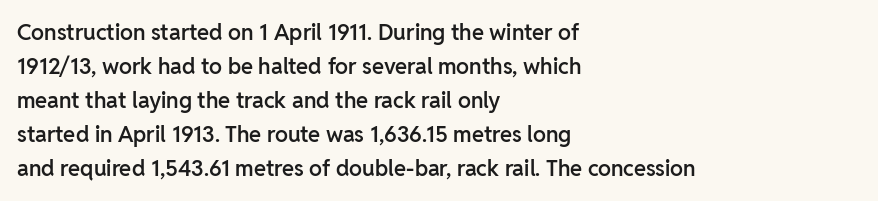
Q: Is the text bold? A: Semi-bold.
Q: Is the text italic (slanted)? A: No, it is upright.
Q: Is the text underlined? A: No.
Q: How is the paragraph aligned? A: Left-aligned.
Q: Is the spacing between letters normal or unusually wide? A: Normal.
Q: Is the spacing between lines tight, normal or loose? A: Normal.
